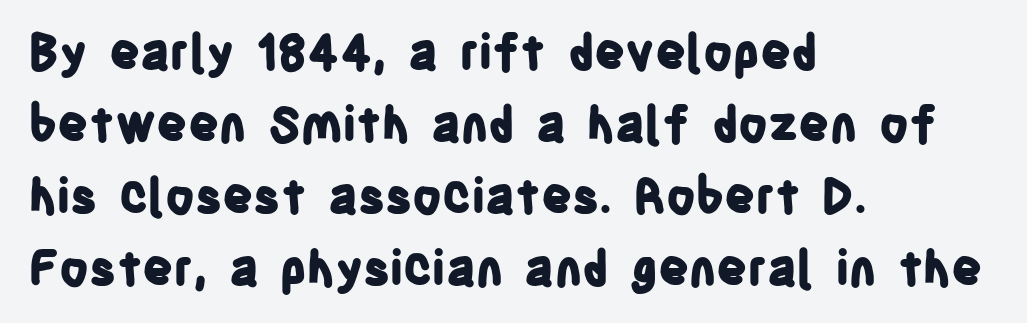
Rendered with straight, roman letterforms. Spacing between characters is what you'd get straight out of the box. The type family on display is of the sans-serif kind. Here the designer chose a conventional face with non-uniform glyph widths.
